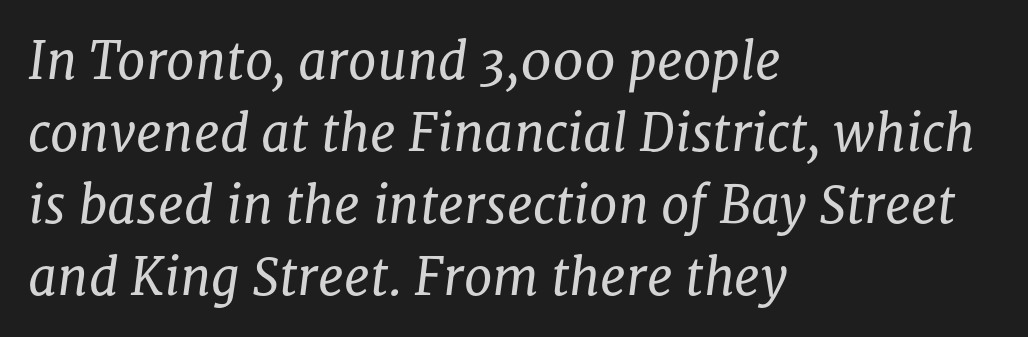
The image shows 51 px regular-weight serif type, italic (leaning right); set left-aligned, normal line spacing (1.41x), normal letter spacing, not underlined; low stroke contrast and a medium x-height.
